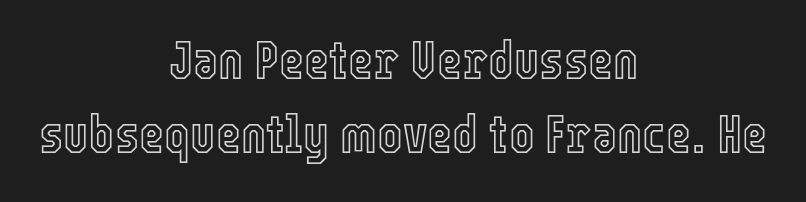
The image shows 54 px condensed type, upright; set centered, normal line spacing (1.37x), normal letter spacing, not underlined; a medium x-height.
